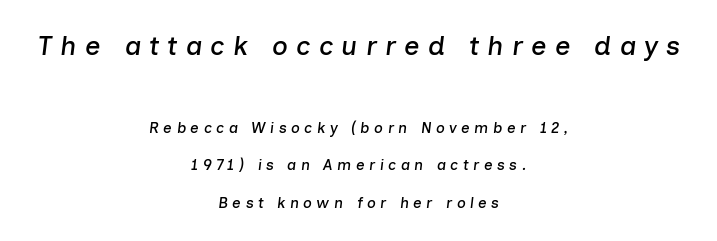
{"italic": "yes", "lean": "right", "slant_degrees": 7, "underline": "no", "align": "center", "line_spacing": "loose", "line_spacing_ratio": 2.49, "letter_spacing": "wide", "letter_spacing_em": 0.3, "larger_block": "first", "size_ratio": 1.8, "glyph_px": 27}
